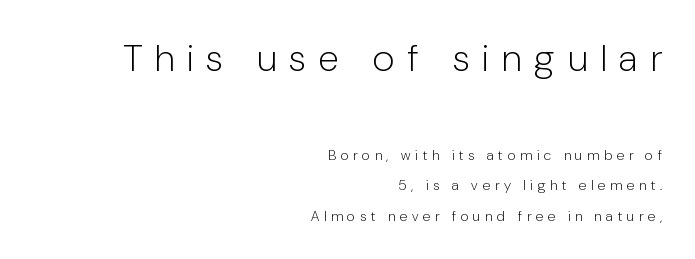
Character widths vary here, with narrow letters taking less room than wide ones. Notice the wide empty band between every row — that's loose leading. The axis of the letterforms is exactly vertical. Counters stay open thanks to moderate or lighter strokes. The designer gave the opening block more size than the closing block.
